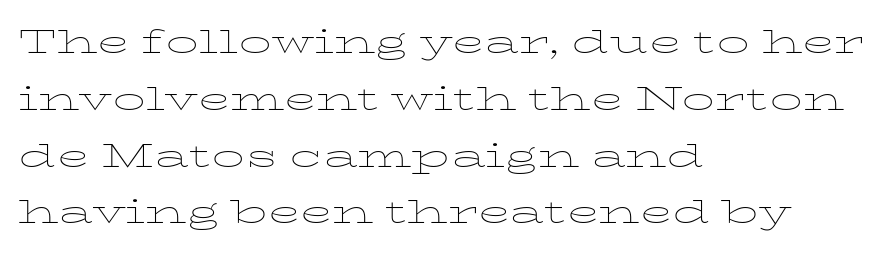
The rendering keeps characters at their native spacing. In terms of leading, this rendering sits right in the middle. These lines are set flush left with a ragged right edge. The font's upright variant was chosen for this text. Type without underlining. No chunkiness to these letters — they're not bold.
